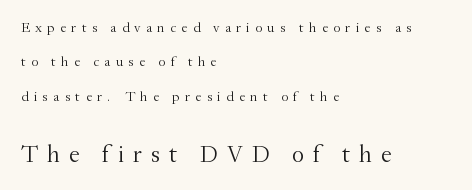
The image shows 24 px text type, upright; set left-aligned, loose line spacing (2.45x), unusually wide letter spacing (+0.37 em), not underlined; the second (bottom) block is 1.71x larger.
